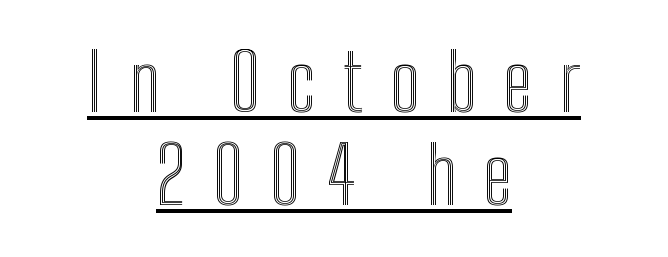
The image shows 79 px condensed type, upright; set centered, line spacing 1.18x, unusually wide letter spacing (+0.34 em), underlined; a medium x-height.
